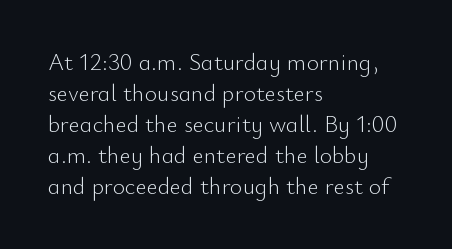
{"italic": "no", "bold": "no", "underline": "no", "align": "left", "line_spacing": "normal", "line_spacing_ratio": 1.29, "letter_spacing": "normal", "letter_spacing_em": 0.0, "glyph_px": 24}
